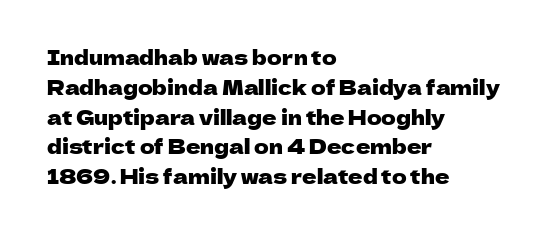
The image shows 20 px text type, upright; set left-aligned, normal line spacing (1.49x), normal letter spacing, not underlined.
